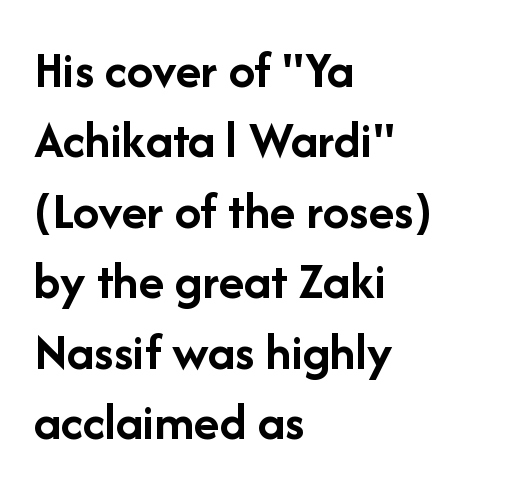
Q: Is the text bold? A: Yes.
Q: Is the text italic (slanted)? A: No, it is upright.
Q: Is the typeface a serif or a sans-serif typeface? A: Sans-serif.
Q: Is the text underlined? A: No.
Q: How is the paragraph aligned? A: Left-aligned.
Q: Is the spacing between letters normal or unusually wide? A: Normal.
Q: Is the spacing between lines tight, normal or loose? A: Normal.
Q: Width (condensed, normal, or wide)? A: Normal.
Q: Stroke contrast? A: Low.
Q: x-height? A: Medium.
Q: Monospaced? A: No.
